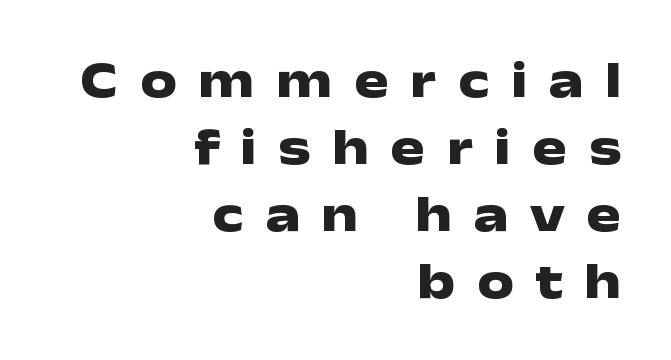
You could only call the tracking loose — the letters float apart. I'd call this a sans setting — the letters go barefoot. The zone under the glyphs is completely vacant. This block has exactly the height ordinary leading produces. Do the letters lean? They stand straight. Line ends are locked; line starts wander.
